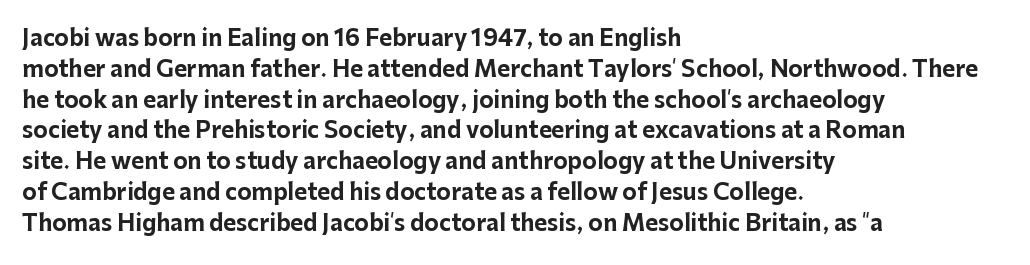
The image shows 22 px bold type, upright; set left-aligned, normal line spacing (1.4x), normal letter spacing, not underlined.
